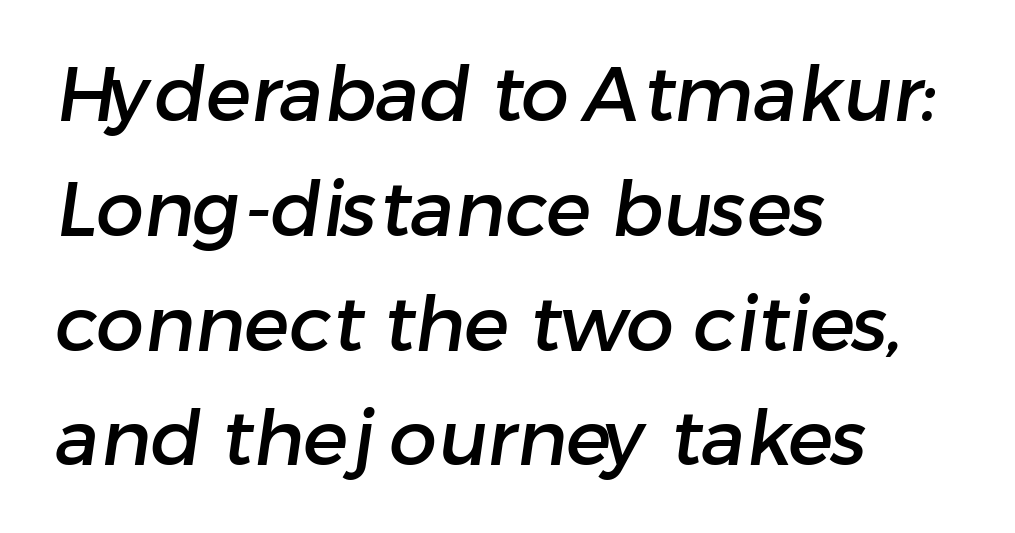
One-word summary of the alignment: left. Note: no serifs on the glyphs. The rows are spaced the way most documents space them. Beneath every word, the page is bare. Observe the ordinary spacing: letters are neighbours, not strangers.
